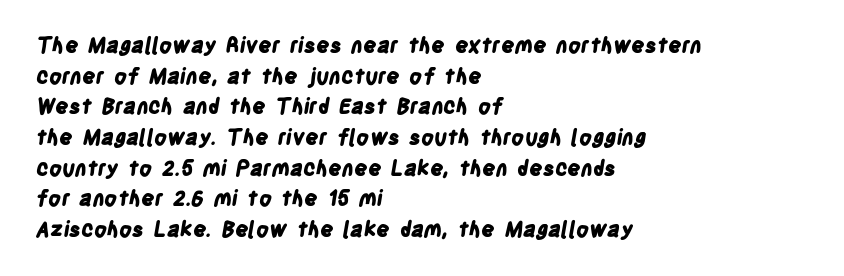
{"bold": "yes", "underline": "no", "align": "left", "line_spacing": "normal", "line_spacing_ratio": 1.46, "letter_spacing": "normal", "letter_spacing_em": 0.0, "glyph_px": 21}
